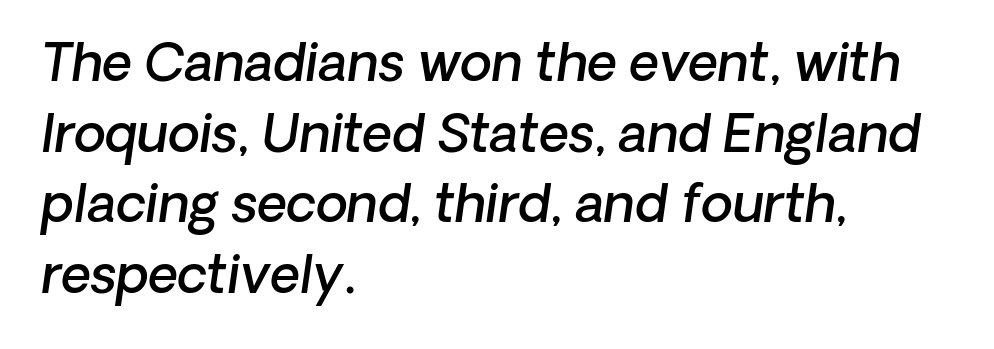
The image shows 52 px semibold type, italic (leaning right); set left-aligned, normal line spacing (1.36x), normal letter spacing, not underlined; low stroke contrast and a medium x-height.
